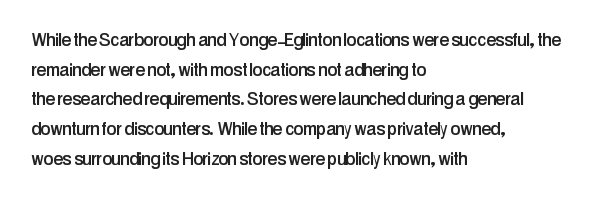
{"italic": "no", "underline": "no", "align": "left", "line_spacing": "normal", "line_spacing_ratio": 1.35, "letter_spacing": "normal", "letter_spacing_em": 0.0, "glyph_px": 22}
